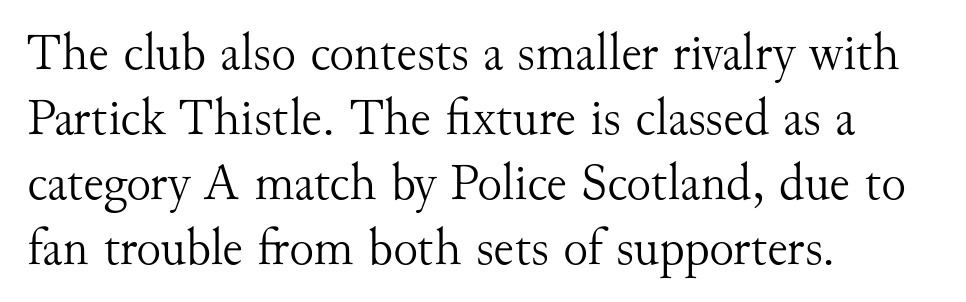
Q: Is the text bold? A: No.
Q: Is the text italic (slanted)? A: No, it is upright.
Q: Is the typeface a serif or a sans-serif typeface? A: Serif.
Q: Is the text underlined? A: No.
Q: How is the paragraph aligned? A: Left-aligned.
Q: Is the spacing between letters normal or unusually wide? A: Normal.
Q: Is the spacing between lines tight, normal or loose? A: Normal.
Q: Width (condensed, normal, or wide)? A: Normal.
Q: Stroke contrast? A: Medium.
Q: x-height? A: Small.
Q: Monospaced? A: No.
